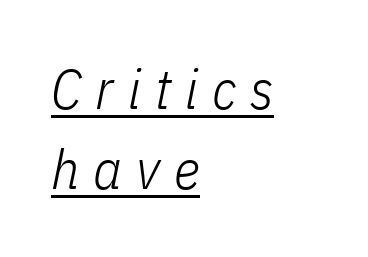
Normally led — the rows are evenly, conventionally spaced. The letters are spread apart with noticeably loose tracking. Proportional: the letters do not fall into vertical columns. There's an unmistakable incline to the writing here. Compared with a centered layout, this one pins lines to the left instead.
